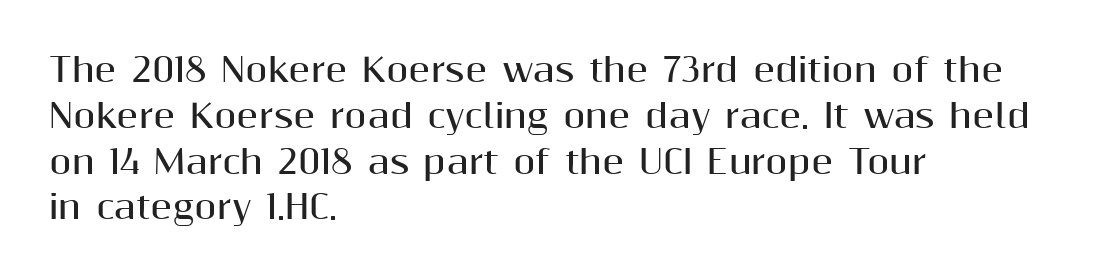
Q: Is the text bold? A: Yes.
Q: Is the text italic (slanted)? A: No, it is upright.
Q: Is the typeface a serif or a sans-serif typeface? A: Sans-serif.
Q: Is the text underlined? A: No.
Q: How is the paragraph aligned? A: Left-aligned.
Q: Is the spacing between letters normal or unusually wide? A: Normal.
Q: Is the spacing between lines tight, normal or loose? A: Normal.
Q: Width (condensed, normal, or wide)? A: Normal.
Q: Stroke contrast? A: Medium.
Q: x-height? A: Medium.
Q: Monospaced? A: No.
